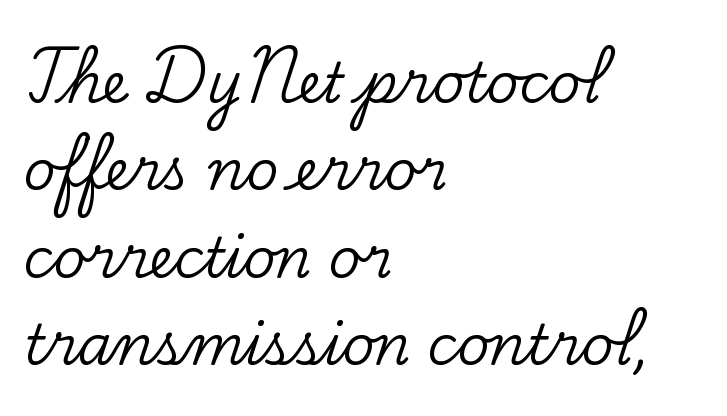
In terms of leading, this rendering sits right in the middle. Look at the bottom of the vertical strokes: they flare into serifs here. The letters advance in unequal steps, a hallmark of proportional type.
